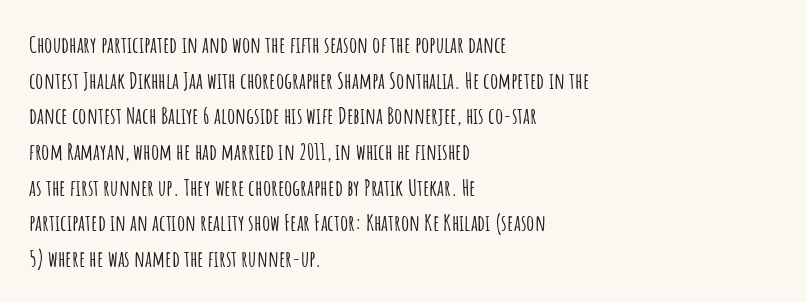
{"italic": "no", "underline": "no", "align": "left", "line_spacing": "normal", "line_spacing_ratio": 1.55, "letter_spacing": "normal", "letter_spacing_em": 0.0, "glyph_px": 23}
